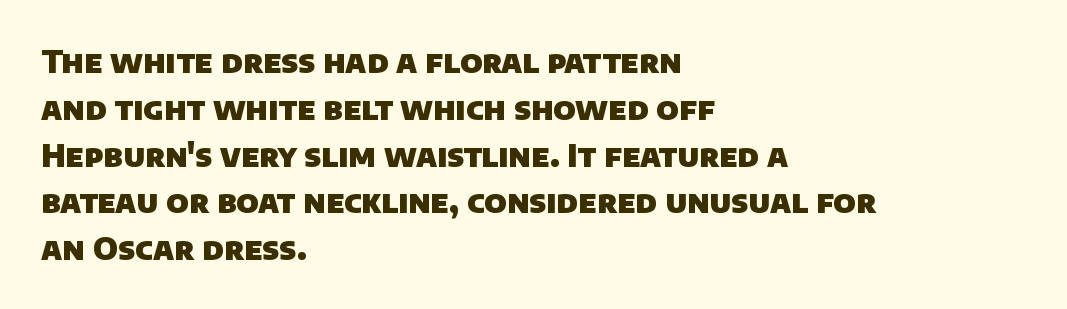
Q: Is the text bold? A: Yes.
Q: Is the typeface a serif or a sans-serif typeface? A: Sans-serif.
Q: Is the text underlined? A: No.
Q: How is the paragraph aligned? A: Left-aligned.
Q: Is the spacing between letters normal or unusually wide? A: Normal.
Q: Is the spacing between lines tight, normal or loose? A: Normal.
Q: Width (condensed, normal, or wide)? A: Normal.
Q: Stroke contrast? A: Low.
Q: x-height? A: Large.
Q: Monospaced? A: No.
